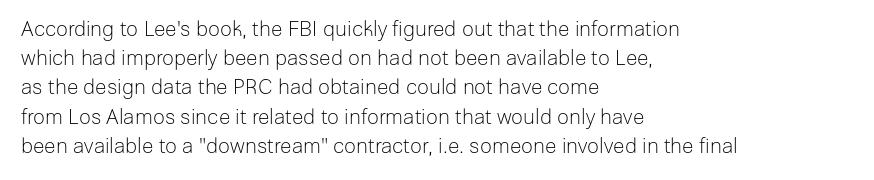
Tracking here is standard; glyphs follow each other at the usual distance. Heft: none added — not bold. These lines are set flush left with a ragged right edge. The letters stand straight up with perfectly vertical stems. Has an underline been added? It has not.
